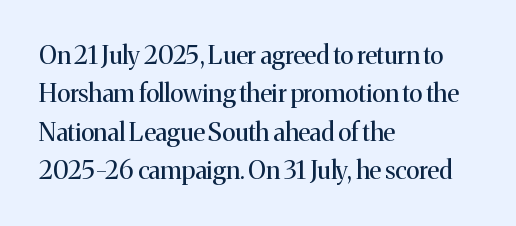
Q: Is the text bold? A: No.
Q: Is the text italic (slanted)? A: No, it is upright.
Q: Is the text underlined? A: No.
Q: How is the paragraph aligned? A: Left-aligned.
Q: Is the spacing between letters normal or unusually wide? A: Normal.
Q: Is the spacing between lines tight, normal or loose? A: Normal.
